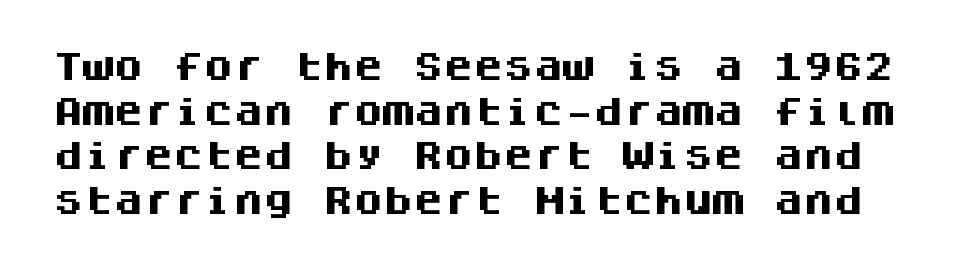
The image shows 30 px heavy sans-serif type, upright, monospaced; set normal line spacing (1.49x), normal letter spacing, not underlined; medium stroke contrast and a large x-height.
